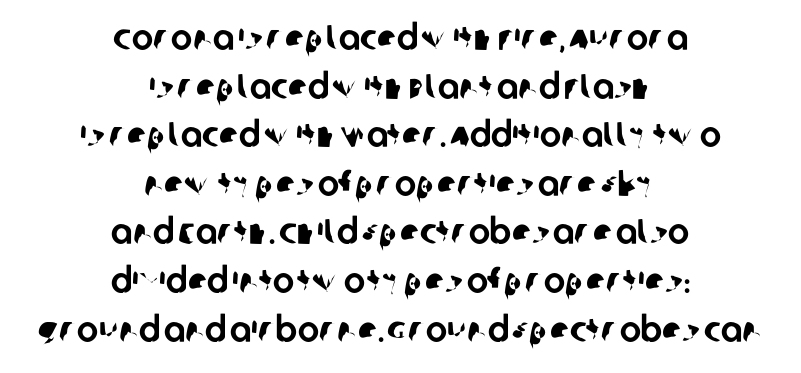
The image shows 36 px sans-serif type; set centered, normal line spacing (1.35x), normal letter spacing, not underlined; low stroke contrast and a large x-height.
